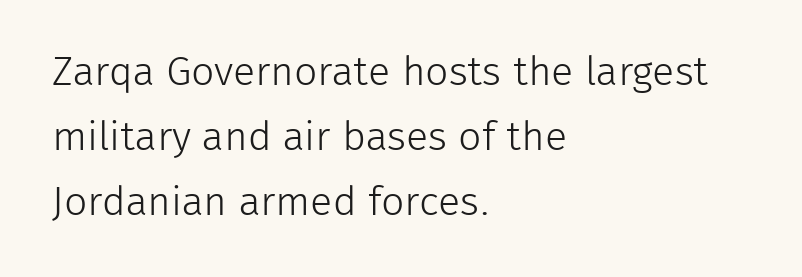
Q: Is the text bold? A: No.
Q: Is the text italic (slanted)? A: No, it is upright.
Q: Is the typeface a serif or a sans-serif typeface? A: Sans-serif.
Q: Is the text underlined? A: No.
Q: How is the paragraph aligned? A: Left-aligned.
Q: Is the spacing between letters normal or unusually wide? A: Normal.
Q: Is the spacing between lines tight, normal or loose? A: Normal.
Q: Width (condensed, normal, or wide)? A: Normal.
Q: Stroke contrast? A: Low.
Q: x-height? A: Medium.
Q: Monospaced? A: No.
